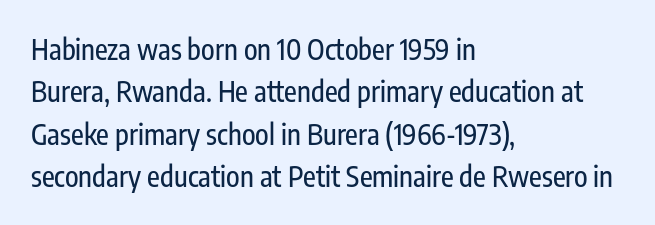
The image shows 28 px condensed sans-serif type, upright; set left-aligned, normal line spacing (1.51x), normal letter spacing, not underlined; low stroke contrast and a medium x-height.
